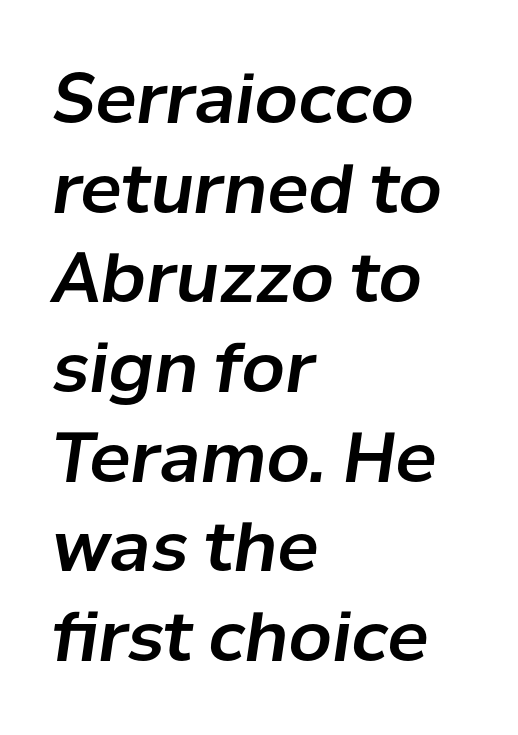
Q: Is the text italic (slanted)? A: Yes, it leans right by about 8 degrees.
Q: Is the text underlined? A: No.
Q: How is the paragraph aligned? A: Left-aligned.
Q: Is the spacing between letters normal or unusually wide? A: Normal.
Q: Is the spacing between lines tight, normal or loose? A: Normal.
Q: Width (condensed, normal, or wide)? A: Normal.
Q: Stroke contrast? A: Low.
Q: x-height? A: Medium.
Q: Monospaced? A: No.
